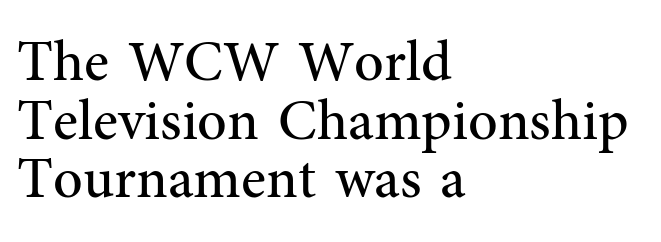
{"serif": "yes", "italic": "no", "bold": "no", "weight": "regular", "width": "normal", "stroke_contrast": "medium", "x_height": "medium", "monospaced": "no", "underline": "no", "align": "left", "line_spacing": "tight", "line_spacing_ratio": 1.01, "letter_spacing": "normal", "letter_spacing_em": 0.0, "glyph_px": 58}
